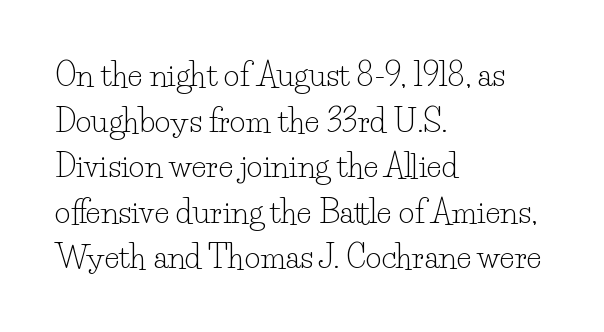
Vertical strokes here are truly vertical. The face used here is seriffed, in the tradition of book romans. Evenly set lines give the paragraph a standard silhouette. A clean baseline with only descenders dipping below it. Inter-character spacing is left at the font's built-in metrics. Ink coverage per letter is moderate at most.
